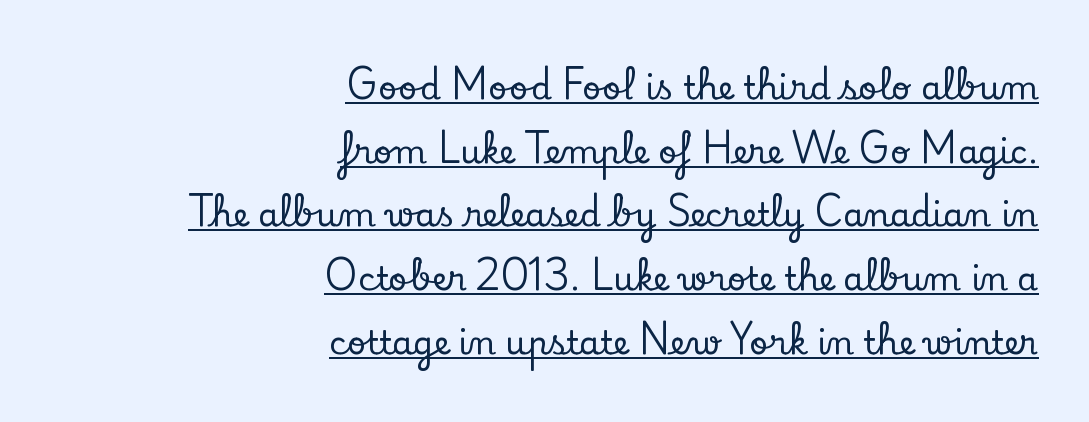
The face used here is rendered with its standard letterfit. Looks like regular typesetting: each glyph gets only the width it needs. The lines are quadded right. Horizontal bands of white between lines are thick stripes. Posture: upright roman.
